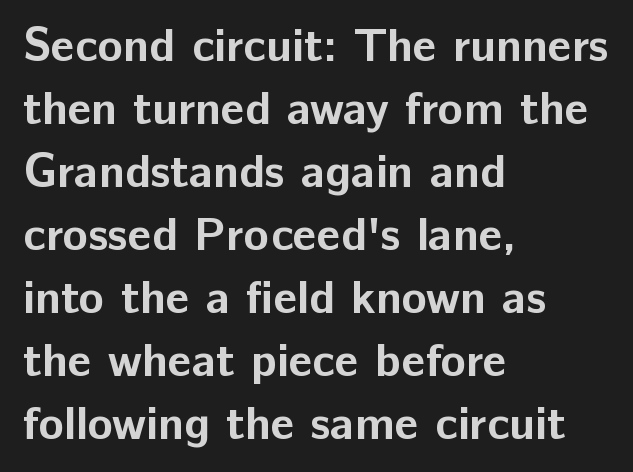
The image shows 47 px bold sans-serif type, upright; set left-aligned, normal line spacing (1.34x), normal letter spacing, not underlined; low stroke contrast and a medium x-height.
